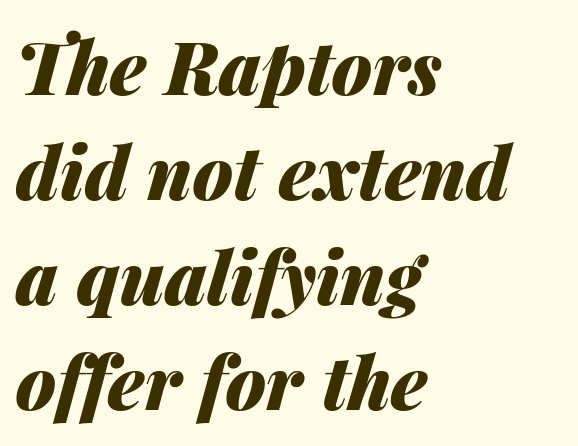
The image shows 73 px heavy type, italic (leaning right); set left-aligned, normal line spacing (1.44x), normal letter spacing, not underlined; medium stroke contrast and a medium x-height.
